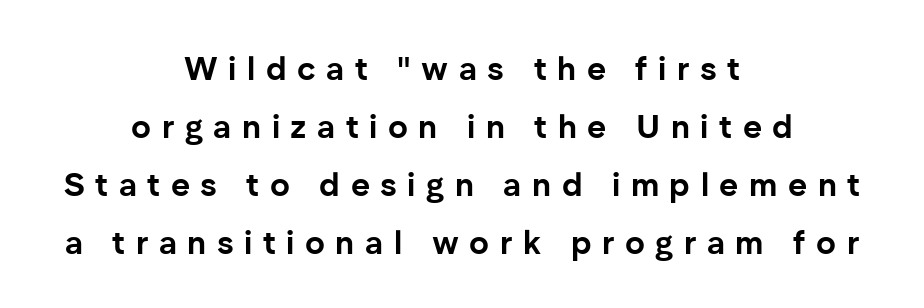
Q: Is the text bold? A: Yes.
Q: Is the text italic (slanted)? A: No, it is upright.
Q: Is the typeface a serif or a sans-serif typeface? A: Sans-serif.
Q: Is the text underlined? A: No.
Q: How is the paragraph aligned? A: Centered.
Q: Is the spacing between letters normal or unusually wide? A: Unusually wide.
Q: Width (condensed, normal, or wide)? A: Normal.
Q: Stroke contrast? A: Low.
Q: x-height? A: Medium.
Q: Monospaced? A: No.
